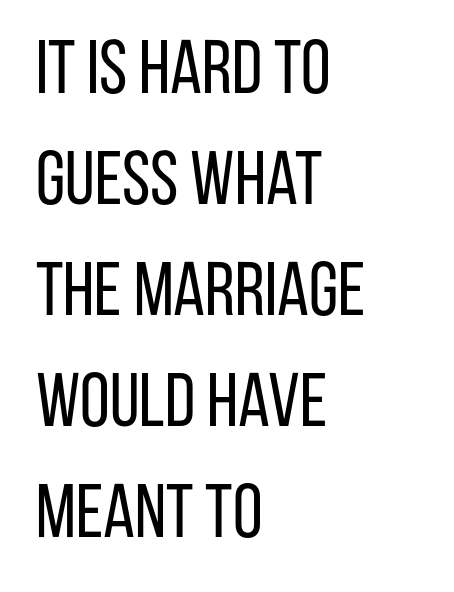
Q: Is the text bold? A: No.
Q: Is the text italic (slanted)? A: No, it is upright.
Q: Is the typeface a serif or a sans-serif typeface? A: Sans-serif.
Q: Is the text underlined? A: No.
Q: How is the paragraph aligned? A: Left-aligned.
Q: Is the spacing between letters normal or unusually wide? A: Normal.
Q: Is the spacing between lines tight, normal or loose? A: Normal.
Q: Width (condensed, normal, or wide)? A: Condensed.
Q: Stroke contrast? A: Low.
Q: x-height? A: Large.
Q: Monospaced? A: No.
